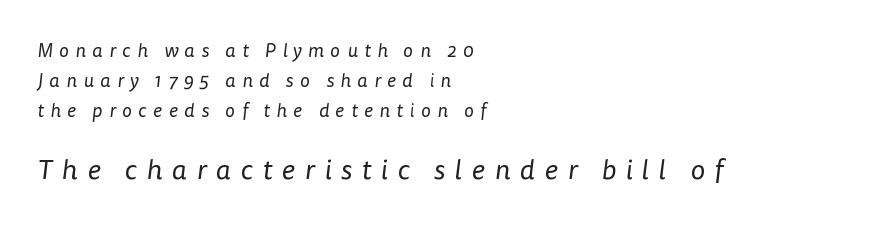
{"serif": "no", "bold": "no", "weight": "regular", "width": "normal", "stroke_contrast": "low", "x_height": "medium", "monospaced": "no", "underline": "no", "align": "left", "line_spacing": "normal", "line_spacing_ratio": 1.57, "letter_spacing": "wide", "letter_spacing_em": 0.34, "larger_block": "second", "size_ratio": 1.47, "glyph_px": 28}
